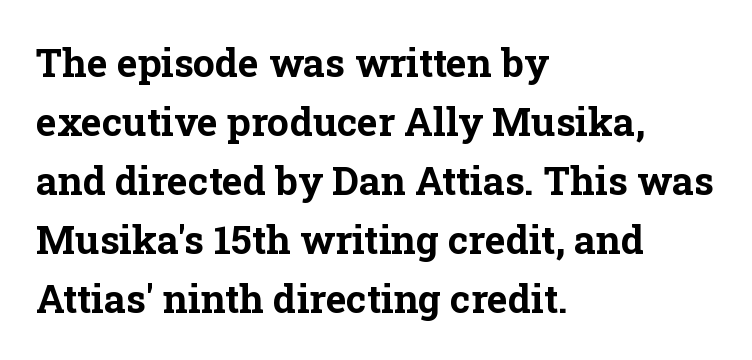
Notice how thick the strokes are: this is what a full bold looks like. Varying glyph widths throughout — classic text-font behaviour. Designer's note — italics off, roman on. Check under the words: just untouched page. The line texture is even and compact thanks to regular tracking. These lines are set flush left with a ragged right edge.
